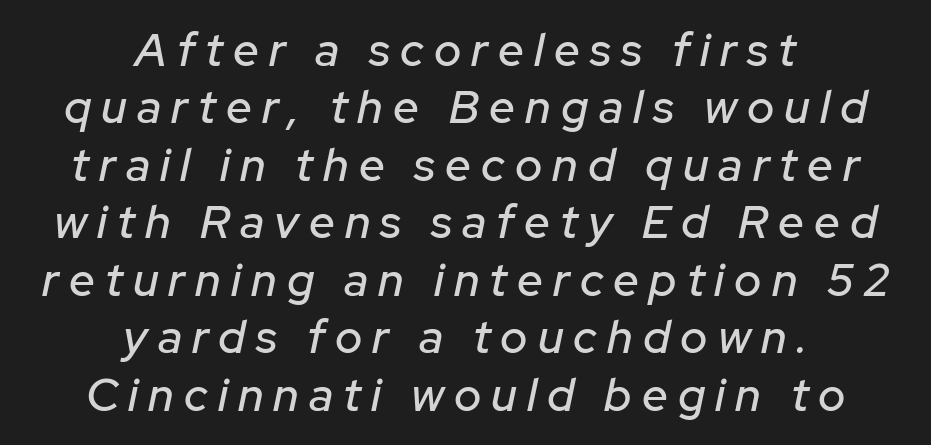
The image shows 46 px text type, italic (leaning right); set centered, normal line spacing (1.25x), unusually wide letter spacing (+0.22 em), not underlined; low stroke contrast and a medium x-height.
